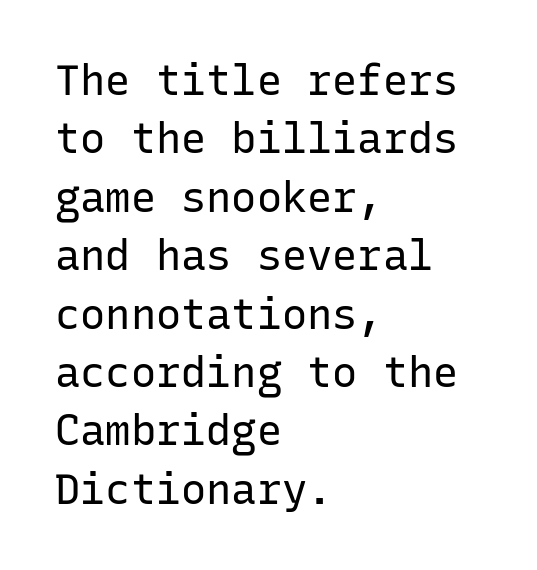
The image shows 42 px regular-weight sans-serif type, upright, monospaced; set left-aligned, normal line spacing (1.39x), normal letter spacing, not underlined; low stroke contrast and a medium x-height.
